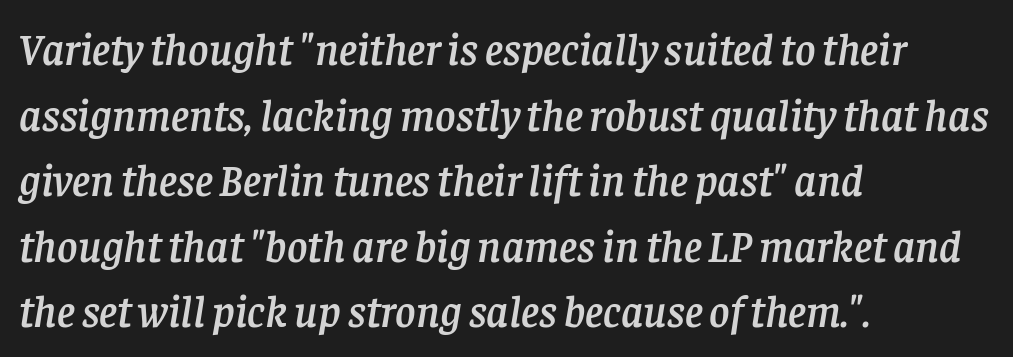
Caption: multi-line text, flush left, ragged right. How would I describe the line gaps? Plain and ordinary. Letter spacing: default. Each row of text sits above clean, open space. The specimen reads as italic at a glance.
